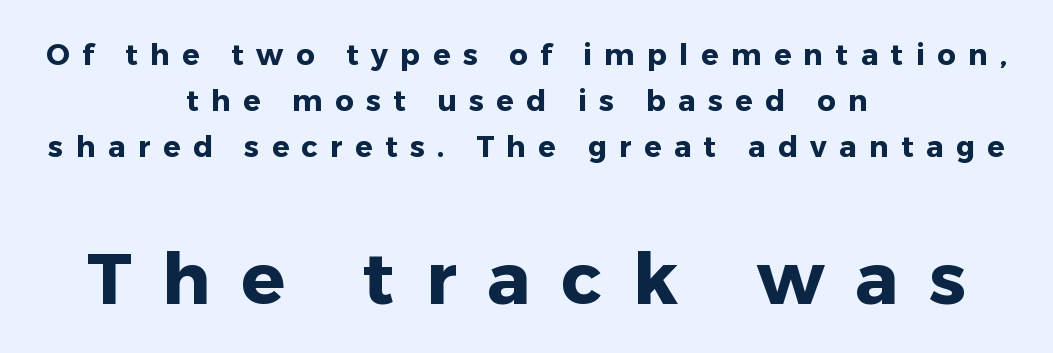
{"serif": "no", "italic": "no", "bold": "yes", "weight": "heavy", "width": "normal", "stroke_contrast": "low", "x_height": "medium", "monospaced": "no", "underline": "no", "align": "center", "line_spacing": "normal", "line_spacing_ratio": 1.59, "letter_spacing": "wide", "letter_spacing_em": 0.43, "larger_block": "second", "size_ratio": 2.48, "glyph_px": 72}
